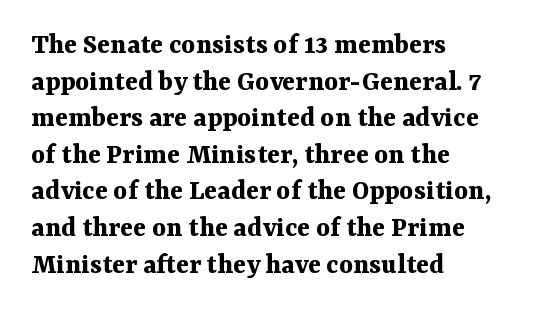
{"serif": "yes", "italic": "no", "bold": "yes", "weight": "bold", "width": "normal", "stroke_contrast": "medium", "x_height": "medium", "monospaced": "no", "underline": "no", "align": "left", "line_spacing_ratio": 1.22, "letter_spacing": "normal", "letter_spacing_em": 0.0, "glyph_px": 30}
